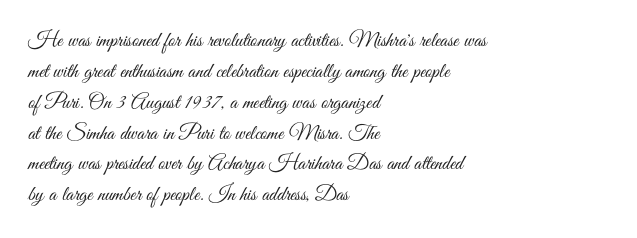
Q: Is the text bold? A: No.
Q: Is the text italic (slanted)? A: Yes.
Q: Is the text underlined? A: No.
Q: How is the paragraph aligned? A: Left-aligned.
Q: Is the spacing between letters normal or unusually wide? A: Normal.
Q: Is the spacing between lines tight, normal or loose? A: Normal.
